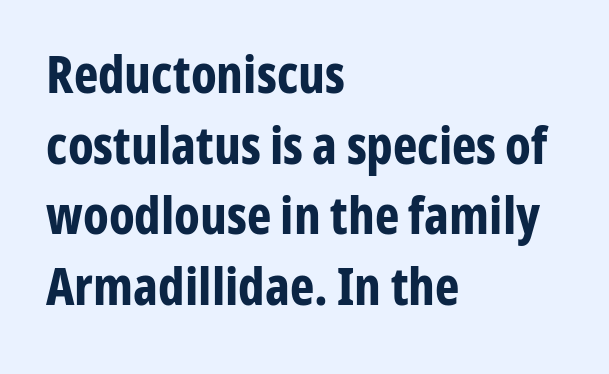
If you drew a line through each stem, it would be perfectly vertical. Bold? Absolutely — the strokes are thick and heavy. Visually the block forms a straight wall on the left and a jagged coastline on the right. The glyphs in this specimen are sans serif. The letters advance in unequal steps, a hallmark of proportional type. The string is rendered with underlining switched off.
